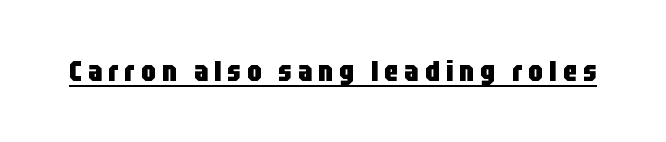
{"serif": "no", "italic": "no", "bold": "yes", "weight": "heavy", "width": "condensed", "stroke_contrast": "low", "x_height": "large", "monospaced": "no", "underline": "yes", "letter_spacing": "wide", "letter_spacing_em": 0.21, "glyph_px": 29}
